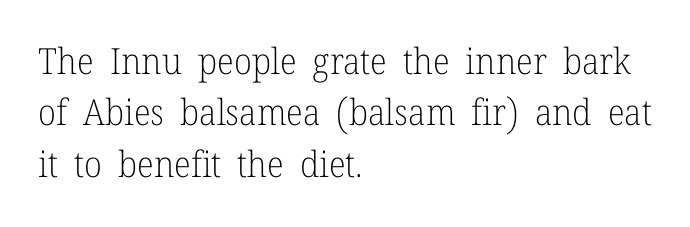
{"serif": "yes", "italic": "no", "bold": "no", "weight": "light", "width": "normal", "stroke_contrast": "low", "x_height": "medium", "monospaced": "no", "underline": "no", "align": "left", "line_spacing": "normal", "line_spacing_ratio": 1.43, "letter_spacing": "normal", "letter_spacing_em": 0.0, "glyph_px": 36}
